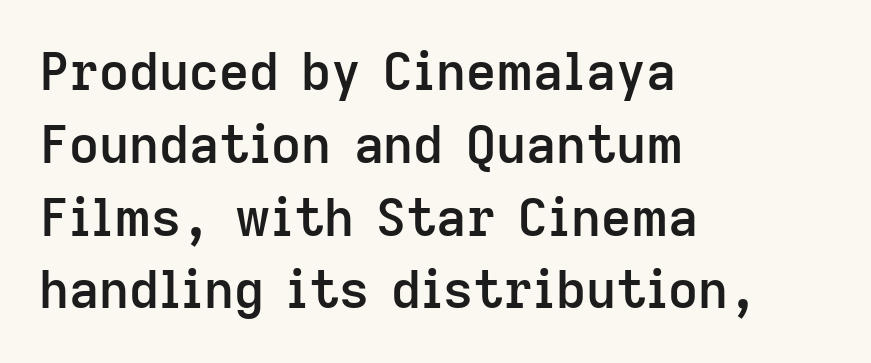
Q: Is the text bold? A: Semi-bold.
Q: Is the text italic (slanted)? A: No, it is upright.
Q: Is the typeface a serif or a sans-serif typeface? A: Sans-serif.
Q: Is the text underlined? A: No.
Q: How is the paragraph aligned? A: Left-aligned.
Q: Is the spacing between letters normal or unusually wide? A: Normal.
Q: Is the spacing between lines tight, normal or loose? A: Normal.
Q: Width (condensed, normal, or wide)? A: Normal.
Q: Stroke contrast? A: Low.
Q: x-height? A: Medium.
Q: Monospaced? A: No.
